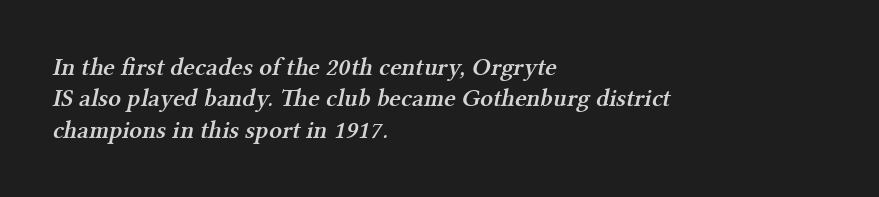
Q: Is the text bold? A: Semi-bold.
Q: Is the text underlined? A: No.
Q: How is the paragraph aligned? A: Left-aligned.
Q: Is the spacing between letters normal or unusually wide? A: Normal.
Q: Is the spacing between lines tight, normal or loose? A: Normal.
